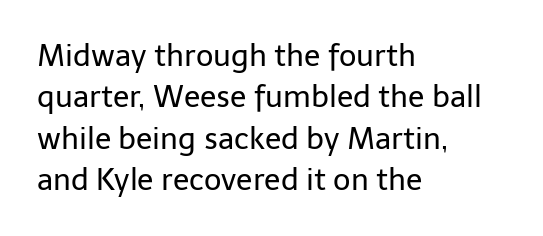
{"serif": "no", "italic": "no", "bold": "no", "weight": "regular", "width": "normal", "stroke_contrast": "low", "x_height": "medium", "monospaced": "no", "underline": "no", "align": "left", "line_spacing": "normal", "line_spacing_ratio": 1.38, "letter_spacing": "normal", "letter_spacing_em": 0.0, "glyph_px": 30}
